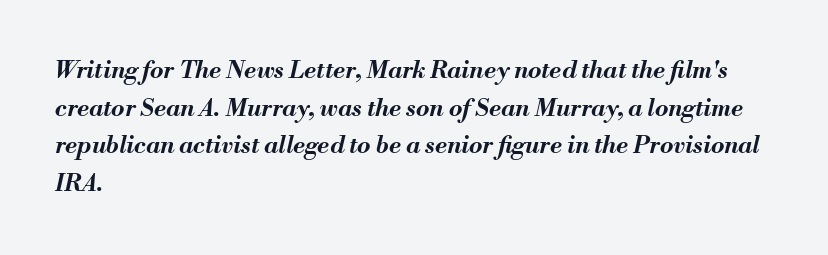
{"italic": "yes", "lean": "right", "slant_degrees": 13, "bold": "yes", "underline": "no", "align": "left", "line_spacing": "normal", "line_spacing_ratio": 1.57, "letter_spacing": "normal", "letter_spacing_em": 0.0, "glyph_px": 24}
